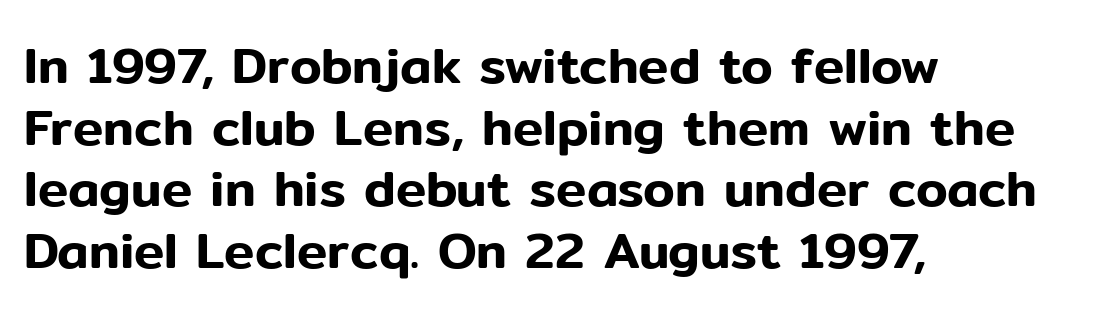
The image shows 51 px sans-serif type, upright; set left-aligned, line spacing 1.21x, normal letter spacing, not underlined; low stroke contrast and a medium x-height.
